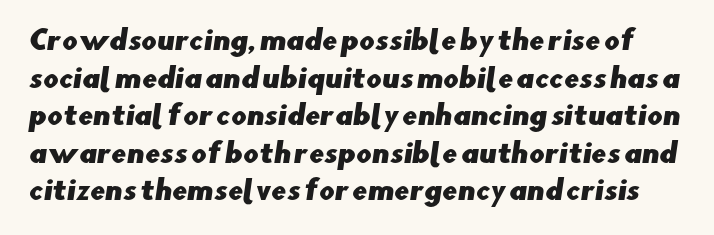
Whoever set this chose a conventional vertical rhythm. Only glyphs here, with clear space below each row. Glyph-to-glyph distance matches everyday printed text.
